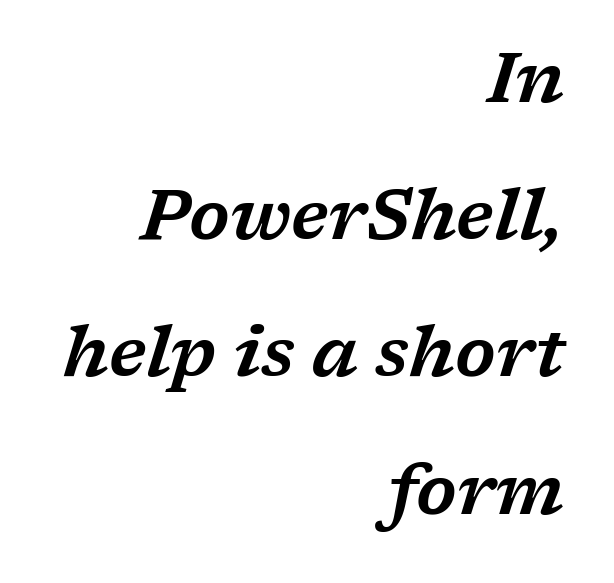
{"serif": "yes", "italic": "yes", "lean": "right", "slant_degrees": 17, "width": "wide", "stroke_contrast": "low", "x_height": "medium", "monospaced": "no", "underline": "no", "align": "right", "line_spacing": "loose", "line_spacing_ratio": 1.96, "letter_spacing": "normal", "letter_spacing_em": 0.0, "glyph_px": 70}
